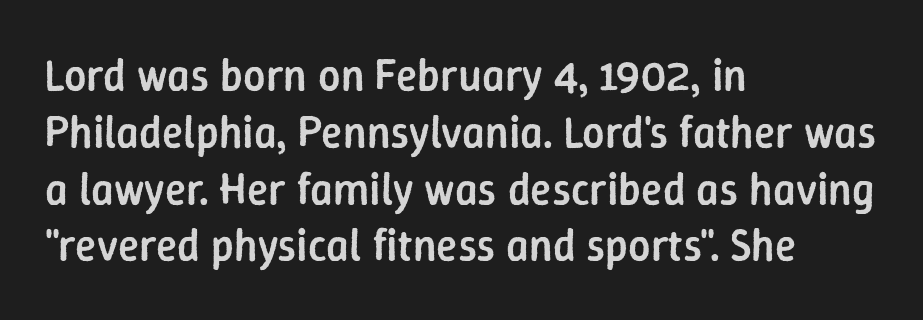
Q: Is the text bold? A: Semi-bold.
Q: Is the text italic (slanted)? A: No, it is upright.
Q: Is the typeface a serif or a sans-serif typeface? A: Sans-serif.
Q: Is the text underlined? A: No.
Q: How is the paragraph aligned? A: Left-aligned.
Q: Is the spacing between letters normal or unusually wide? A: Normal.
Q: Is the spacing between lines tight, normal or loose? A: Normal.
Q: Width (condensed, normal, or wide)? A: Normal.
Q: Stroke contrast? A: Low.
Q: x-height? A: Medium.
Q: Monospaced? A: No.
